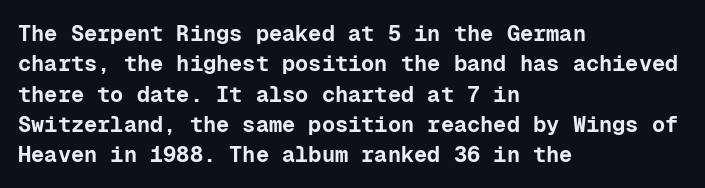
The image shows 22 px bold type, upright; set left-aligned, normal line spacing (1.38x), normal letter spacing, not underlined.
